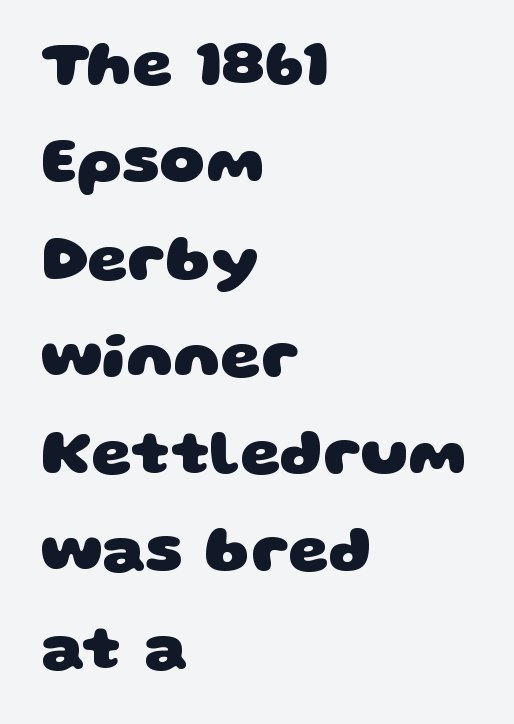
Check where the strokes stop: nothing finishes them off — pure sans. In terms of letterspacing, this is plain default setting. The passage shown is not underscored anywhere. Think of a printed novel: that variable character pitch is what you see here. All the whitespace from short lines collects on the right. Typesetter's note: full bold, strokes at maximum text heaviness.
